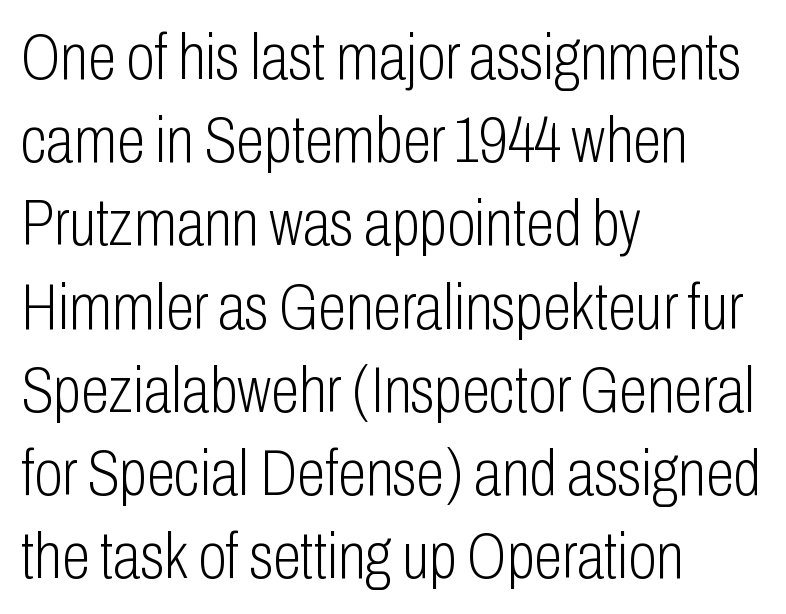
{"serif": "no", "italic": "no", "bold": "no", "weight": "light", "width": "condensed", "stroke_contrast": "low", "x_height": "medium", "monospaced": "no", "underline": "no", "align": "left", "line_spacing": "normal", "line_spacing_ratio": 1.28, "letter_spacing": "normal", "letter_spacing_em": 0.0, "glyph_px": 65}
